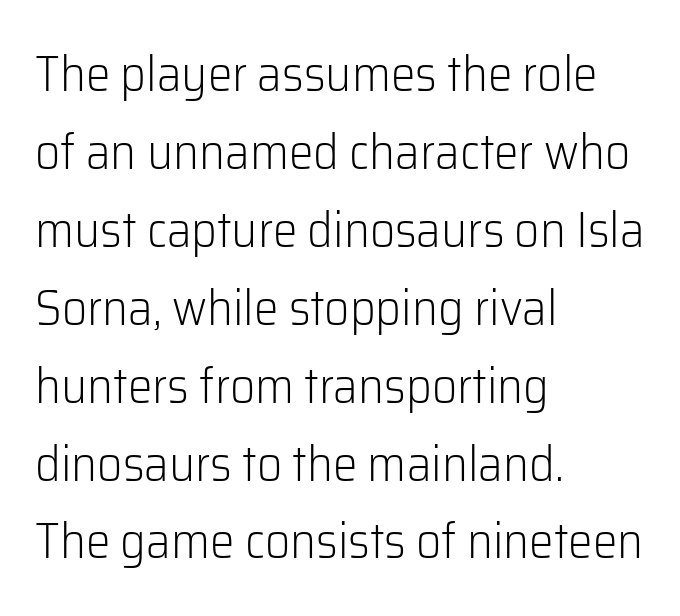
Letterform terminals end flat and unadorned throughout the passage. The setting favours the left margin, as ordinary paragraphs usually do. Nope, not italic — everything's standing straight. Varying glyph widths throughout — classic text-font behaviour. These lines keep a tight, regular rhythm from letter to letter. Vertical stems look standard width or narrower in stroke.
